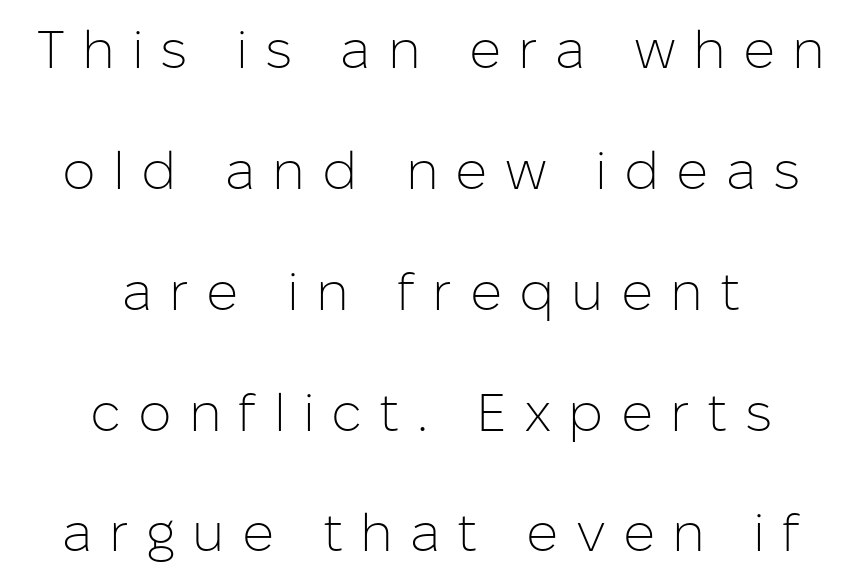
The image shows 53 px light sans-serif type, upright; set centered, loose line spacing (2.28x), unusually wide letter spacing (+0.32 em), not underlined; low stroke contrast and a medium x-height.
